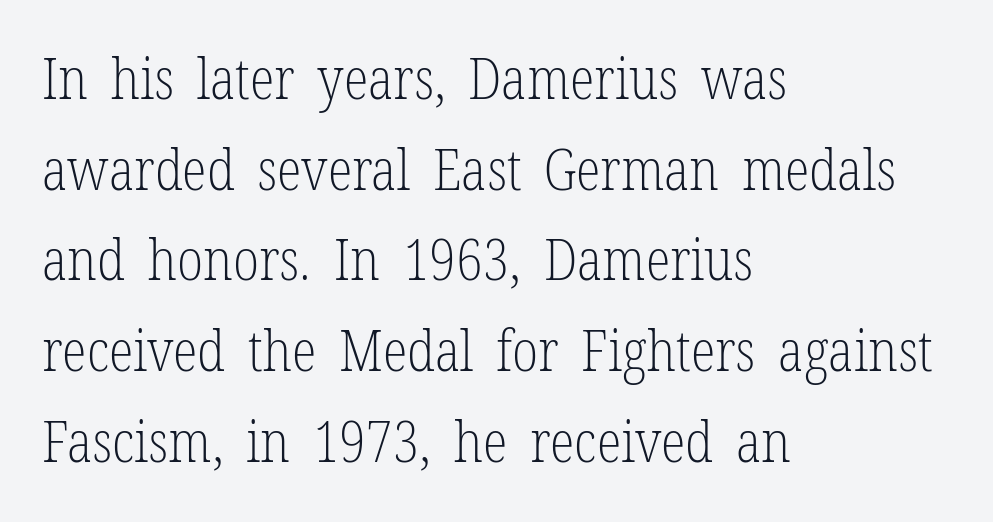
The typesetter chose a ragged-right arrangement here. A typesetter would call this leading conventional body-copy spacing. Check under the words: just untouched page. Unlike italic type, these characters show no tilt at all. Short note: letters normally spaced.
